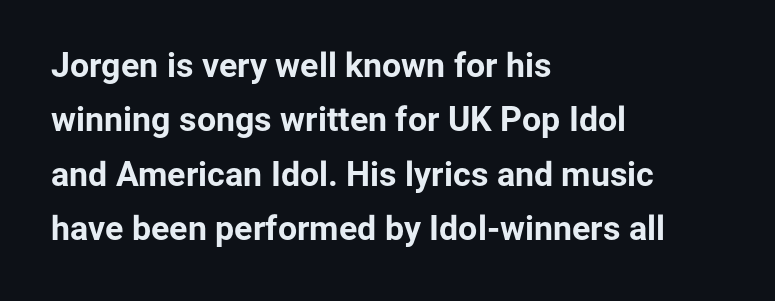
{"serif": "no", "italic": "no", "bold": "yes", "weight": "bold", "width": "normal", "stroke_contrast": "low", "x_height": "medium", "monospaced": "no", "underline": "no", "align": "left", "line_spacing": "normal", "line_spacing_ratio": 1.6, "letter_spacing": "normal", "letter_spacing_em": 0.0, "glyph_px": 34}
